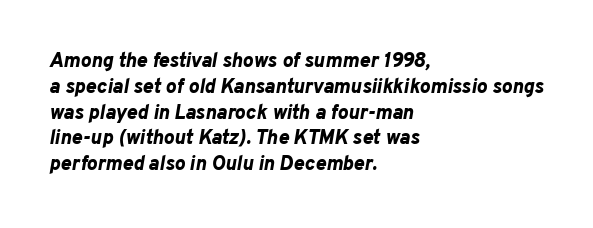
The image shows 20 px bold type, italic (leaning right); set left-aligned, normal line spacing (1.29x), normal letter spacing, not underlined.
